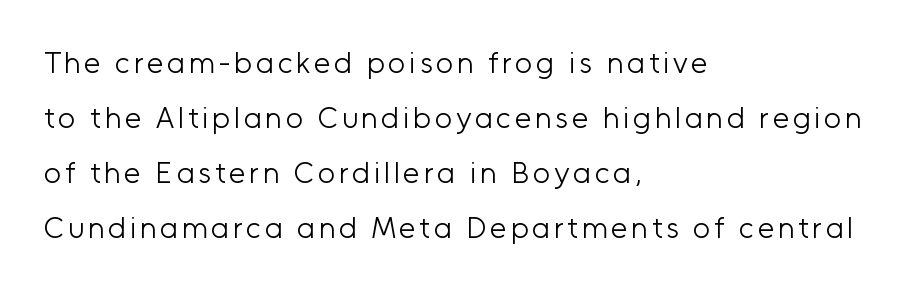
{"serif": "no", "italic": "no", "bold": "no", "weight": "light", "width": "normal", "stroke_contrast": "low", "x_height": "medium", "monospaced": "no", "underline": "no", "align": "left", "line_spacing_ratio": 1.83, "glyph_px": 30}
